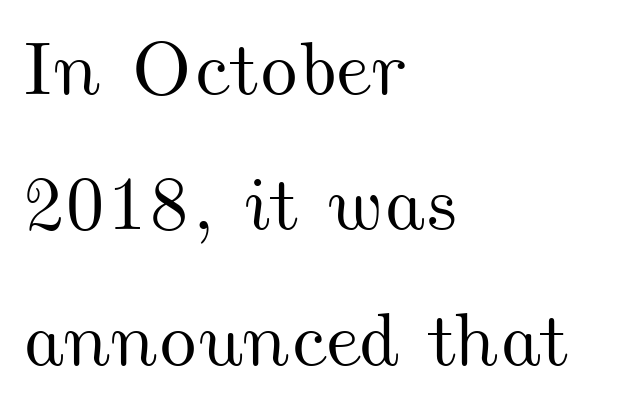
Q: Is the text underlined? A: No.
Q: How is the paragraph aligned? A: Left-aligned.
Q: Is the spacing between letters normal or unusually wide? A: Normal.
Q: Width (condensed, normal, or wide)? A: Wide.
Q: Stroke contrast? A: Medium.
Q: x-height? A: Small.
Q: Monospaced? A: No.
